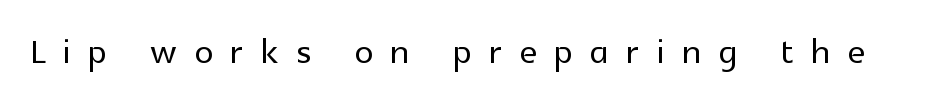
The image shows 47 px sans-serif type, upright; set unusually wide letter spacing (+0.37 em), not underlined; a medium x-height.
